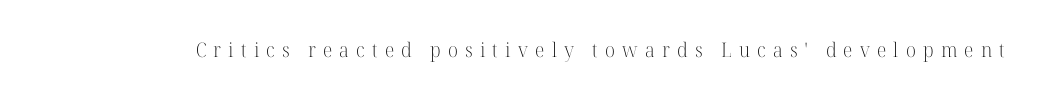
{"italic": "no", "bold": "no", "underline": "no", "letter_spacing": "wide", "letter_spacing_em": 0.36, "glyph_px": 20}
